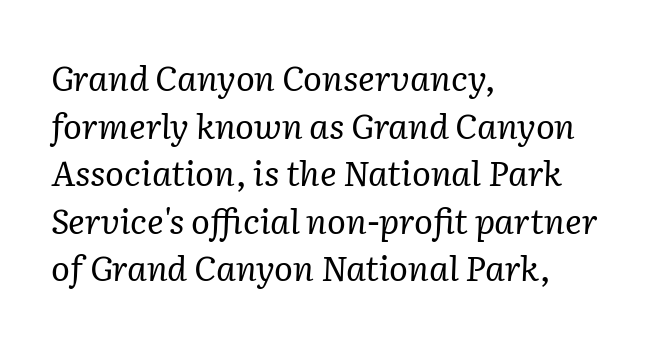
Q: Is the text bold? A: No.
Q: Is the text italic (slanted)? A: Yes, it leans right by about 2 degrees.
Q: Is the typeface a serif or a sans-serif typeface? A: Serif.
Q: Is the text underlined? A: No.
Q: How is the paragraph aligned? A: Left-aligned.
Q: Is the spacing between letters normal or unusually wide? A: Normal.
Q: Is the spacing between lines tight, normal or loose? A: Normal.
Q: Width (condensed, normal, or wide)? A: Normal.
Q: Stroke contrast? A: Low.
Q: x-height? A: Medium.
Q: Monospaced? A: No.
